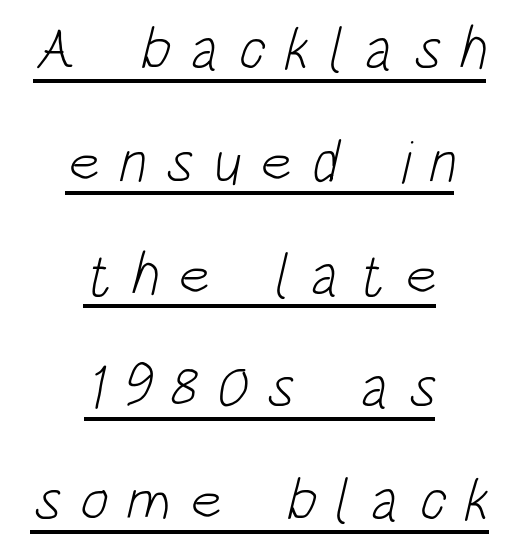
{"serif": "no", "bold": "no", "weight": "light", "width": "condensed", "stroke_contrast": "low", "x_height": "large", "monospaced": "no", "underline": "yes", "align": "center", "line_spacing_ratio": 1.88, "letter_spacing": "wide", "letter_spacing_em": 0.31, "glyph_px": 60}
